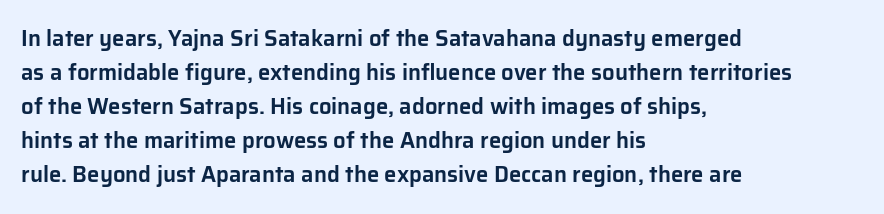
{"italic": "no", "underline": "no", "align": "left", "line_spacing": "normal", "line_spacing_ratio": 1.55, "letter_spacing": "normal", "letter_spacing_em": 0.0, "glyph_px": 22}
